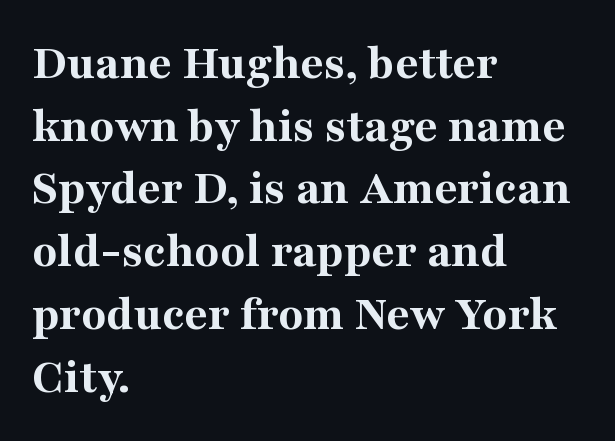
Q: Is the text bold? A: Yes.
Q: Is the text italic (slanted)? A: No, it is upright.
Q: Is the typeface a serif or a sans-serif typeface? A: Serif.
Q: Is the text underlined? A: No.
Q: How is the paragraph aligned? A: Left-aligned.
Q: Is the spacing between letters normal or unusually wide? A: Normal.
Q: Width (condensed, normal, or wide)? A: Normal.
Q: Stroke contrast? A: Medium.
Q: x-height? A: Medium.
Q: Monospaced? A: No.
